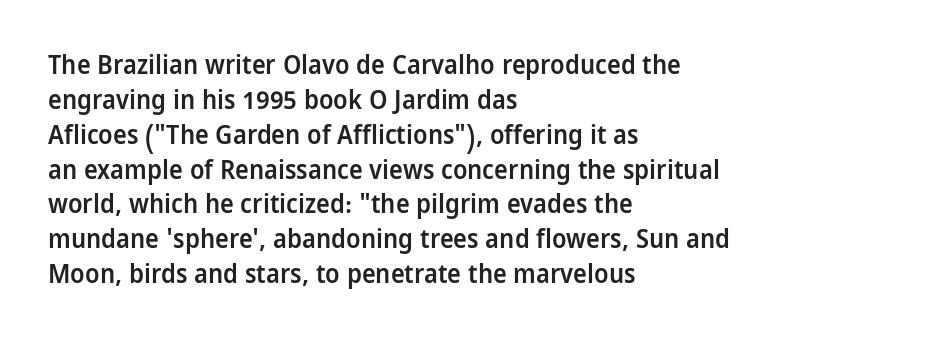
{"italic": "no", "bold": "semi", "underline": "no", "align": "left", "line_spacing": "normal", "line_spacing_ratio": 1.34, "letter_spacing": "normal", "letter_spacing_em": 0.0, "glyph_px": 26}
